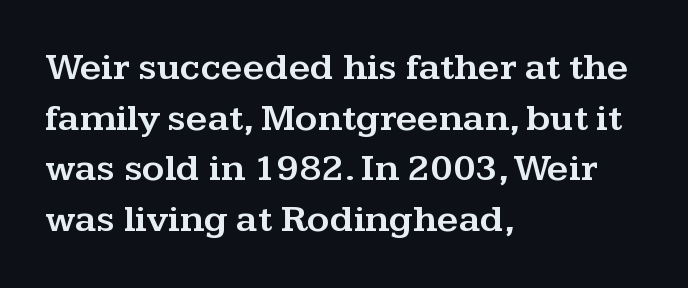
Nope, not italic — everything's standing straight. Vertical spacing — default. The rendering shows small feet on the letterforms — a serif design. The horizontal fit of the characters is conventional and even.
